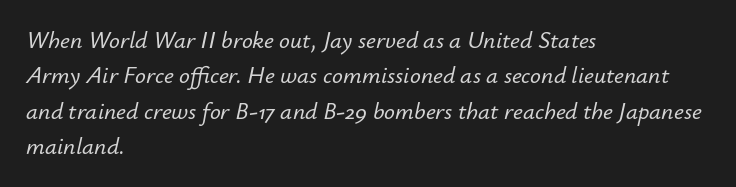
The image shows 24 px text type, italic (leaning right); set left-aligned, normal line spacing (1.47x), normal letter spacing, not underlined.
